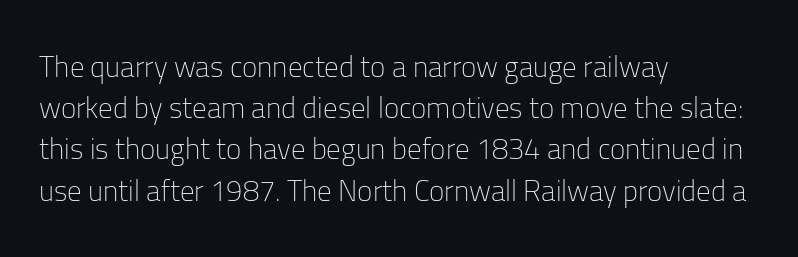
{"serif": "no", "italic": "no", "bold": "no", "weight": "light", "width": "normal", "stroke_contrast": "low", "x_height": "medium", "monospaced": "no", "underline": "no", "align": "left", "line_spacing": "normal", "line_spacing_ratio": 1.42, "letter_spacing": "normal", "letter_spacing_em": 0.0, "glyph_px": 29}
